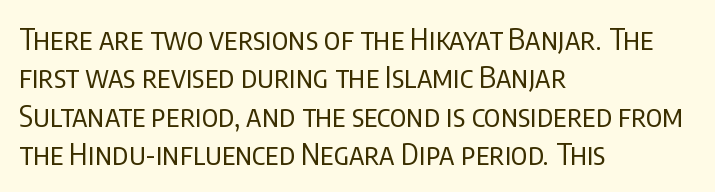
The foot of each line stays bare and open. What's the leading like? Ordinary, nothing unusual. Compared with a typical body face, this is equally light or lighter still. The passage shown is typed in a proportional face where columns would drift.
